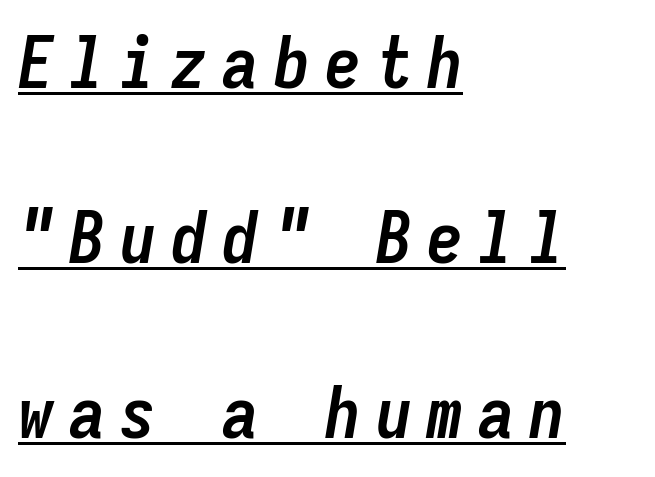
The image shows 72 px semibold, condensed type, italic (leaning right), monospaced; set left-aligned, loose line spacing (2.43x), unusually wide letter spacing (+0.21 em), underlined; low stroke contrast and a medium x-height.
